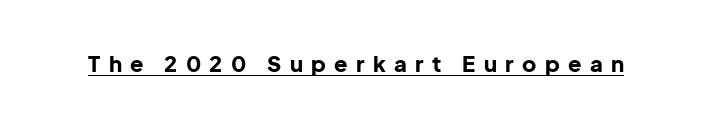
The image shows 22 px bold type, upright; set unusually wide letter spacing (+0.38 em), underlined.
